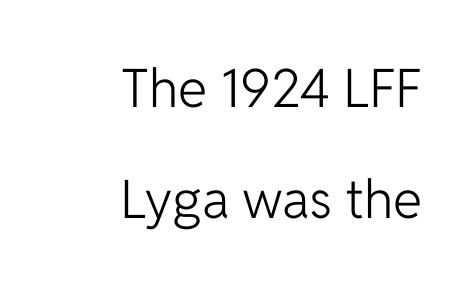
The lettering holds an erect, upright posture throughout. The face used here is proportionally spaced, like ordinary book or web type. Nothing sits at the stroke ends, so this counts as sans-serif. Any mark beneath the type? The region is blank.
